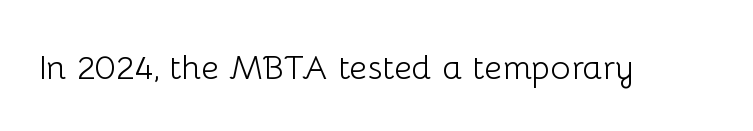
Q: Is the text bold? A: No.
Q: Is the text italic (slanted)? A: No, it is upright.
Q: Is the typeface a serif or a sans-serif typeface? A: Sans-serif.
Q: Is the text underlined? A: No.
Q: Is the spacing between letters normal or unusually wide? A: Normal.
Q: Width (condensed, normal, or wide)? A: Normal.
Q: Stroke contrast? A: Low.
Q: x-height? A: Medium.
Q: Monospaced? A: No.
